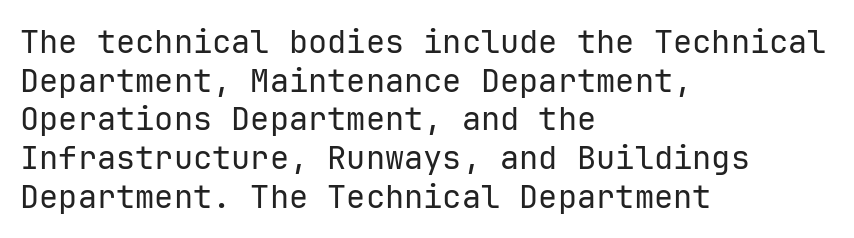
Q: Is the text bold? A: No.
Q: Is the text italic (slanted)? A: No, it is upright.
Q: Is the typeface a serif or a sans-serif typeface? A: Sans-serif.
Q: Is the text underlined? A: No.
Q: How is the paragraph aligned? A: Left-aligned.
Q: Is the spacing between letters normal or unusually wide? A: Normal.
Q: Width (condensed, normal, or wide)? A: Normal.
Q: Stroke contrast? A: Low.
Q: x-height? A: Medium.
Q: Monospaced? A: Yes.
